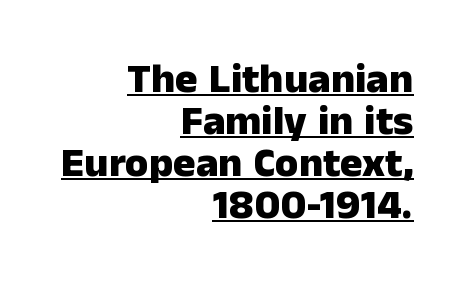
The rendering uses a bold face; every stroke is thick and dark. This block would grow much taller if given ordinary leading; it's compressed now. Short note: letters normally spaced. These lines are composed in type without serifs. Is this a fixed-width face? No — the glyphs have proportional, varying widths.
